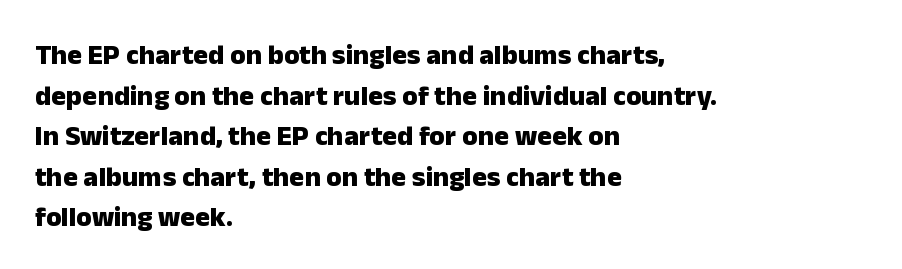
{"serif": "no", "italic": "no", "bold": "yes", "weight": "heavy", "width": "normal", "stroke_contrast": "low", "x_height": "medium", "monospaced": "no", "underline": "no", "align": "left", "line_spacing": "normal", "line_spacing_ratio": 1.45, "letter_spacing": "normal", "letter_spacing_em": 0.0, "glyph_px": 28}
